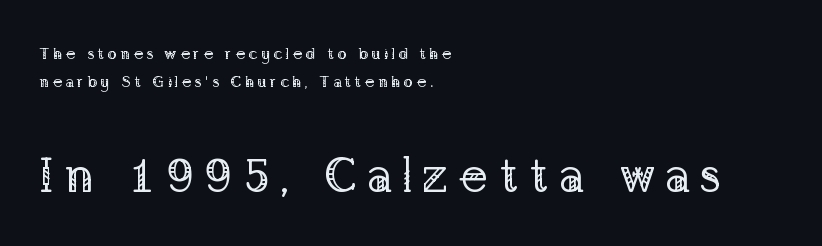
The paragraph has a hard left edge and a soft right edge. In terms of letterform style, serifs are clearly present. Quick note: underline off. Glyph-to-glyph distance is far greater than everyday printed text. The passage shown begins with its smaller block and ends with its larger one.
